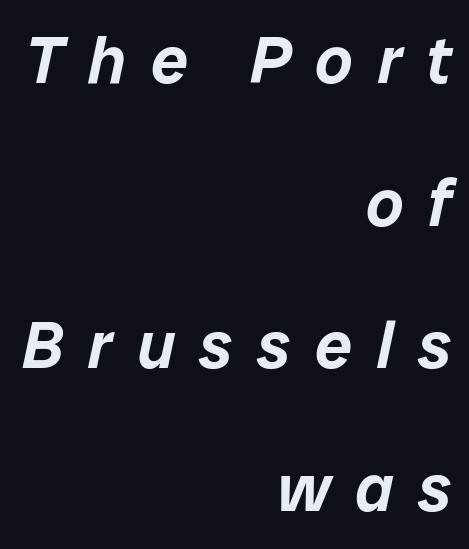
Q: Is the text italic (slanted)? A: Yes, it leans right by about 12 degrees.
Q: Is the text underlined? A: No.
Q: How is the paragraph aligned? A: Right-aligned.
Q: Is the spacing between letters normal or unusually wide? A: Unusually wide.
Q: Is the spacing between lines tight, normal or loose? A: Loose.
Q: Width (condensed, normal, or wide)? A: Normal.
Q: Stroke contrast? A: Low.
Q: x-height? A: Medium.
Q: Monospaced? A: No.
